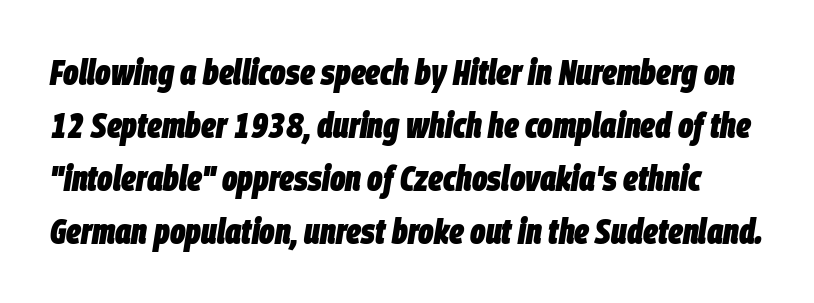
Character widths vary here, with narrow letters taking less room than wide ones. What weight is shown? A full bold with thick strokes. Observe the ordinary spacing: letters are neighbours, not strangers. Posture: slanted. Does the leading feel generous? No, just average. Type without underlining.
